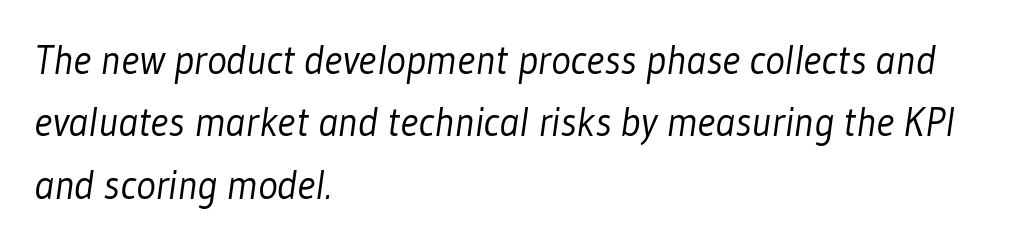
{"serif": "no", "bold": "no", "weight": "light", "width": "condensed", "stroke_contrast": "low", "x_height": "medium", "monospaced": "no", "underline": "no", "align": "left", "line_spacing": "normal", "line_spacing_ratio": 1.52, "letter_spacing": "normal", "letter_spacing_em": 0.0, "glyph_px": 41}
